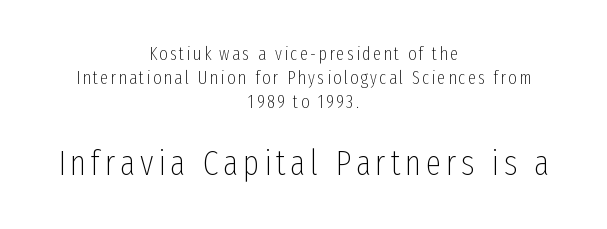
{"serif": "no", "italic": "no", "bold": "no", "weight": "thin", "width": "condensed", "stroke_contrast": "low", "x_height": "medium", "monospaced": "no", "underline": "no", "align": "center", "line_spacing": "normal", "line_spacing_ratio": 1.32, "larger_block": "second", "size_ratio": 1.94, "glyph_px": 35}
